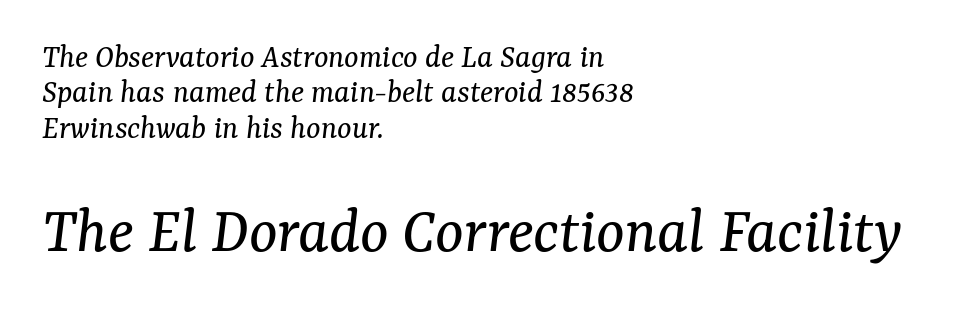
The image shows 67 px regular-weight serif type, italic (leaning right); set left-aligned, tight line spacing (1.04x), normal letter spacing, not underlined; the second (bottom) block is 1.97x larger; medium stroke contrast and a medium x-height.
